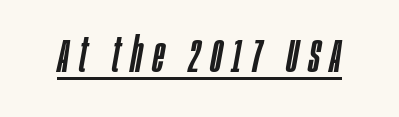
Q: Is the text italic (slanted)? A: Yes, it leans right by about 10 degrees.
Q: Is the text underlined? A: Yes.
Q: Is the spacing between letters normal or unusually wide? A: Unusually wide.
Q: Width (condensed, normal, or wide)? A: Condensed.
Q: Stroke contrast? A: Low.
Q: x-height? A: Large.
Q: Monospaced? A: No.
